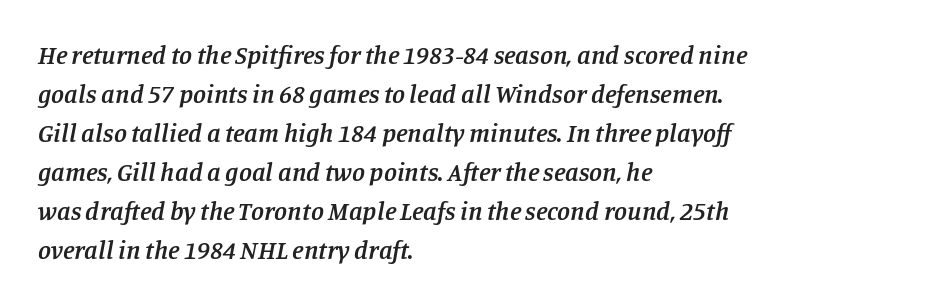
Every character sits at an angle, as italics do. Every row of glyphs begins at an identical x-position on the left. Honestly, there is no underline to notice here at all. Line spacing here is normal.
